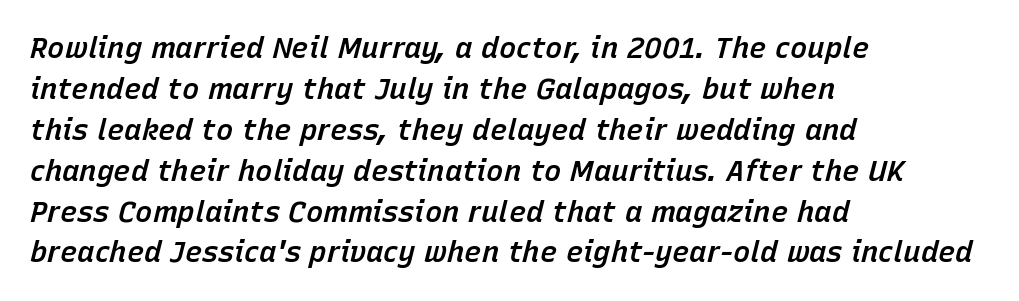
Default kerning and tracking; the words read as compact shapes. The setting favours the left margin, as ordinary paragraphs usually do. Moderately thickened strokes mark this as semibold type. Every character sits at an angle, as italics do. Letters rest on an invisible, unmarked baseline. Each letter keeps its own natural width here, so spacing adapts to shape.
